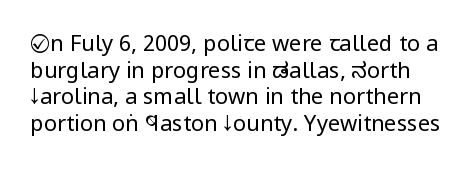
Every character sits straight up, as roman type does. Just letters on the line, the space beneath them empty. Stem width sits at or under what a default text font uses. Does extra space separate the letters? No, they use regular spacing.
